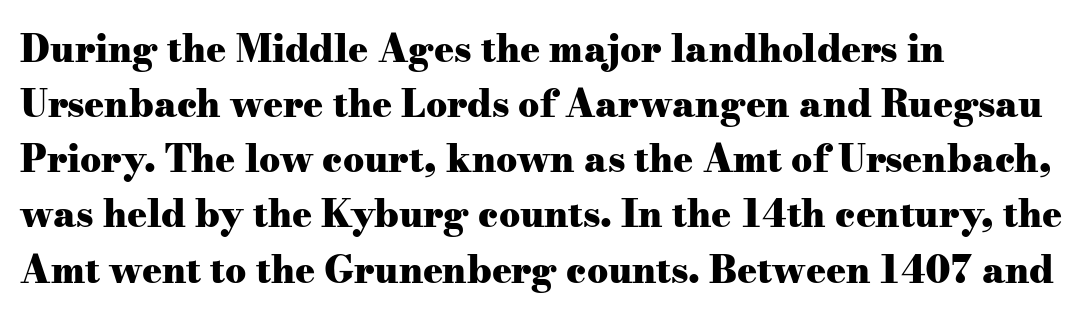
Q: Is the text bold? A: Yes.
Q: Is the text italic (slanted)? A: No, it is upright.
Q: Is the typeface a serif or a sans-serif typeface? A: Serif.
Q: Is the text underlined? A: No.
Q: How is the paragraph aligned? A: Left-aligned.
Q: Is the spacing between letters normal or unusually wide? A: Normal.
Q: Is the spacing between lines tight, normal or loose? A: Normal.
Q: Width (condensed, normal, or wide)? A: Wide.
Q: Stroke contrast? A: Medium.
Q: x-height? A: Small.
Q: Monospaced? A: No.
